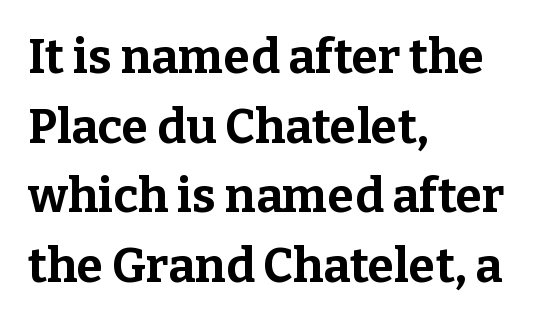
Q: Is the text bold? A: Yes.
Q: Is the text italic (slanted)? A: No, it is upright.
Q: Is the typeface a serif or a sans-serif typeface? A: Serif.
Q: Is the text underlined? A: No.
Q: How is the paragraph aligned? A: Left-aligned.
Q: Is the spacing between letters normal or unusually wide? A: Normal.
Q: Is the spacing between lines tight, normal or loose? A: Normal.
Q: Width (condensed, normal, or wide)? A: Normal.
Q: Stroke contrast? A: Low.
Q: x-height? A: Medium.
Q: Monospaced? A: No.
